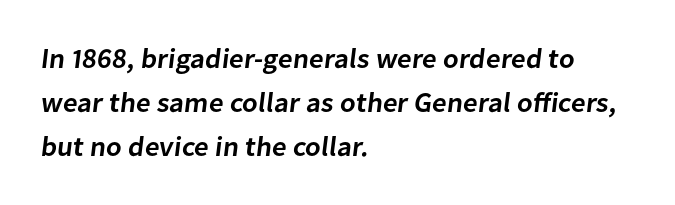
Q: Is the text bold? A: Semi-bold.
Q: Is the typeface a serif or a sans-serif typeface? A: Sans-serif.
Q: Is the text underlined? A: No.
Q: How is the paragraph aligned? A: Left-aligned.
Q: Is the spacing between letters normal or unusually wide? A: Normal.
Q: Is the spacing between lines tight, normal or loose? A: Normal.
Q: Width (condensed, normal, or wide)? A: Normal.
Q: Stroke contrast? A: Low.
Q: x-height? A: Medium.
Q: Monospaced? A: No.
